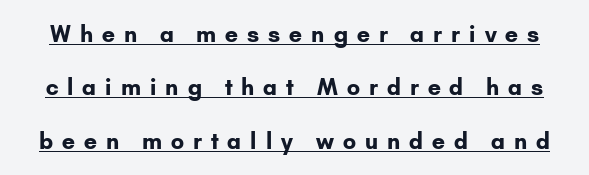
The image shows 22 px bold type, upright; set loose line spacing (2.43x), unusually wide letter spacing (+0.41 em), underlined.
